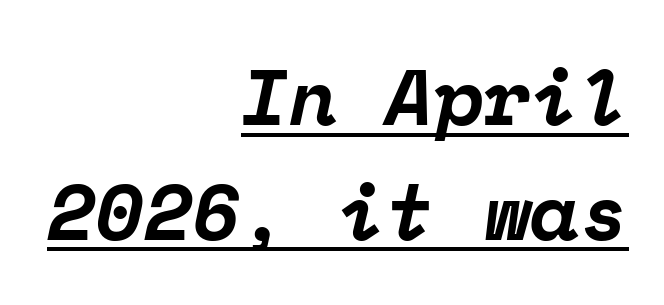
The image shows 79 px bold serif type, italic (leaning right), monospaced; set right-aligned, normal line spacing (1.45x), normal letter spacing, underlined; low stroke contrast and a medium x-height.
